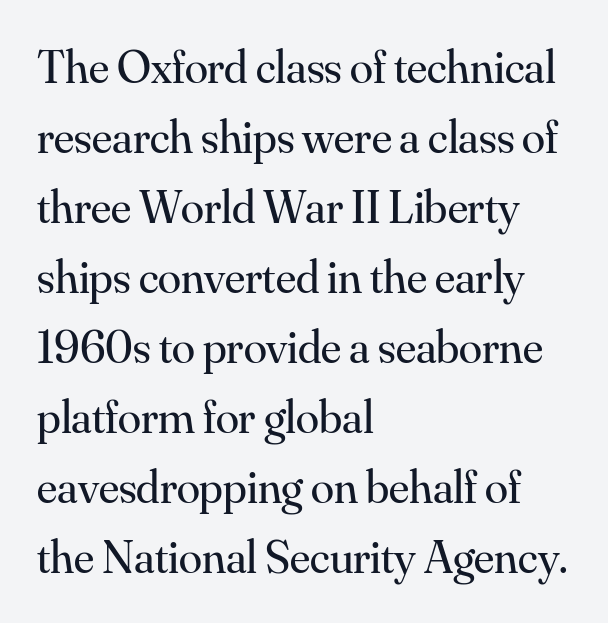
{"serif": "yes", "italic": "no", "bold": "no", "weight": "regular", "width": "normal", "stroke_contrast": "medium", "x_height": "small", "monospaced": "no", "underline": "no", "align": "left", "line_spacing": "normal", "line_spacing_ratio": 1.49, "letter_spacing": "normal", "letter_spacing_em": 0.0, "glyph_px": 47}
